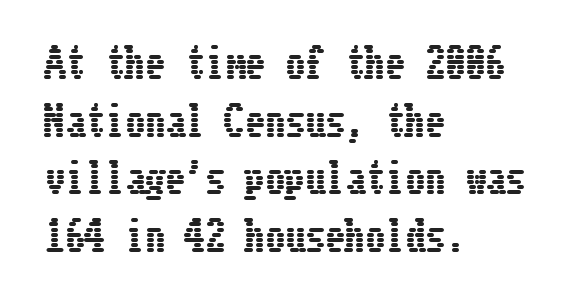
Q: Is the text italic (slanted)? A: No, it is upright.
Q: Is the text underlined? A: No.
Q: How is the paragraph aligned? A: Left-aligned.
Q: Is the spacing between letters normal or unusually wide? A: Normal.
Q: Is the spacing between lines tight, normal or loose? A: Normal.
Q: Width (condensed, normal, or wide)? A: Condensed.
Q: Stroke contrast? A: Low.
Q: x-height? A: Medium.
